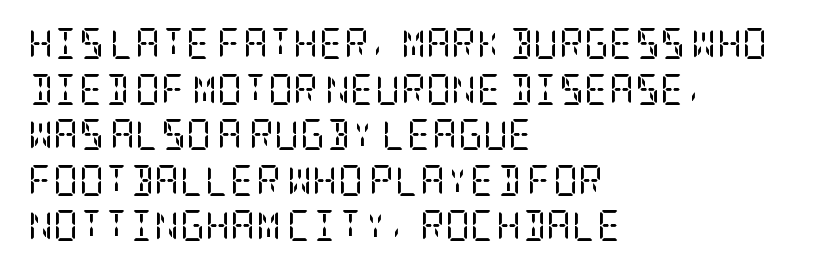
Q: Is the text bold? A: No.
Q: Is the text italic (slanted)? A: No, it is upright.
Q: Is the typeface a serif or a sans-serif typeface? A: Serif.
Q: Is the text underlined? A: No.
Q: How is the paragraph aligned? A: Left-aligned.
Q: Is the spacing between letters normal or unusually wide? A: Normal.
Q: Is the spacing between lines tight, normal or loose? A: Normal.
Q: Width (condensed, normal, or wide)? A: Condensed.
Q: Stroke contrast? A: Low.
Q: x-height? A: Large.
